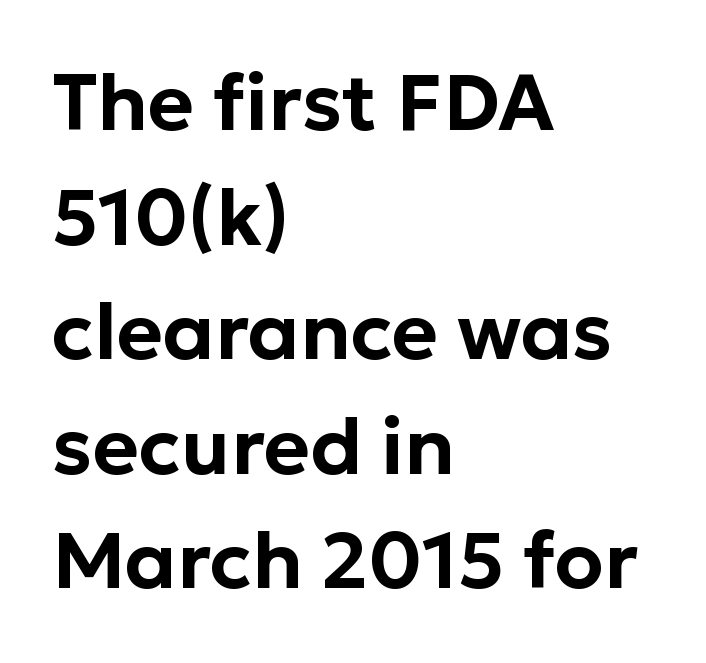
{"serif": "no", "italic": "no", "width": "normal", "stroke_contrast": "low", "x_height": "medium", "monospaced": "no", "underline": "no", "align": "left", "line_spacing": "normal", "line_spacing_ratio": 1.45, "letter_spacing": "normal", "letter_spacing_em": 0.0, "glyph_px": 79}
